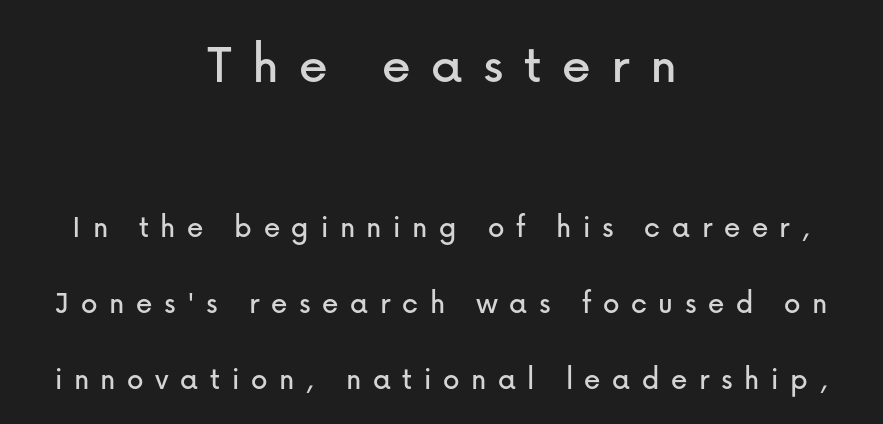
{"serif": "no", "italic": "no", "width": "normal", "stroke_contrast": "low", "x_height": "medium", "monospaced": "no", "underline": "no", "align": "center", "line_spacing": "loose", "line_spacing_ratio": 2.3, "letter_spacing": "wide", "letter_spacing_em": 0.35, "larger_block": "first", "size_ratio": 1.76, "glyph_px": 58}
